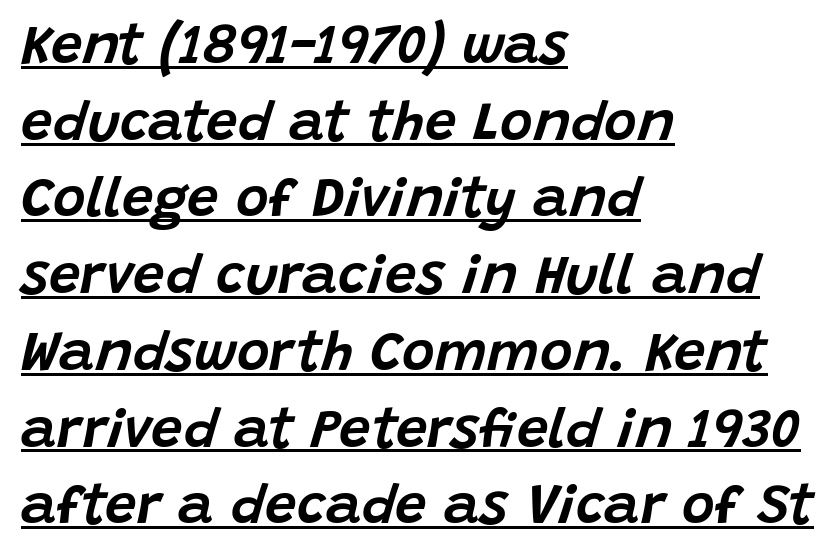
{"italic": "yes", "lean": "right", "slant_degrees": 15, "width": "normal", "stroke_contrast": "low", "x_height": "large", "monospaced": "no", "underline": "yes", "align": "left", "line_spacing": "normal", "line_spacing_ratio": 1.37, "letter_spacing": "normal", "letter_spacing_em": 0.0, "glyph_px": 56}
